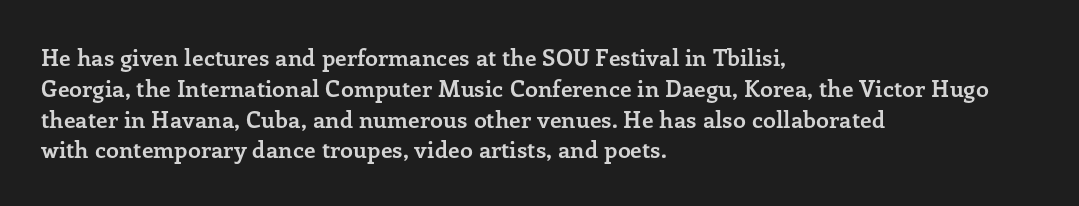
{"italic": "no", "bold": "yes", "underline": "no", "align": "left", "line_spacing": "normal", "line_spacing_ratio": 1.34, "letter_spacing": "normal", "letter_spacing_em": 0.0, "glyph_px": 23}
